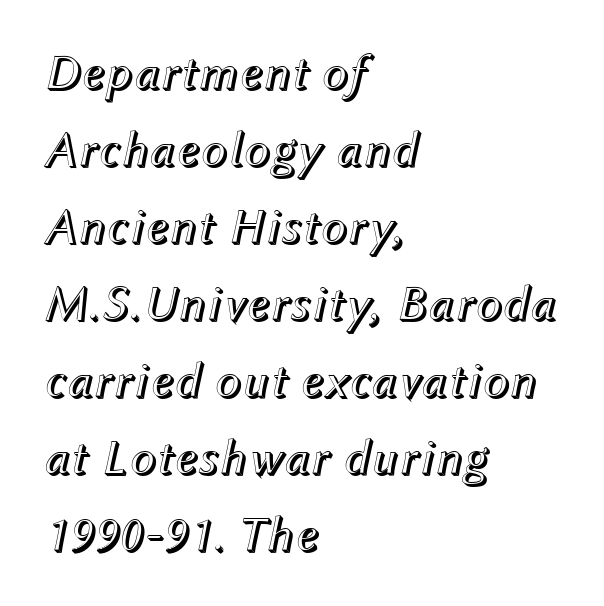
{"italic": "yes", "lean": "right", "slant_degrees": 12, "width": "normal", "x_height": "medium", "monospaced": "no", "underline": "no", "align": "left", "line_spacing": "normal", "line_spacing_ratio": 1.54, "letter_spacing": "normal", "letter_spacing_em": 0.0, "glyph_px": 50}
